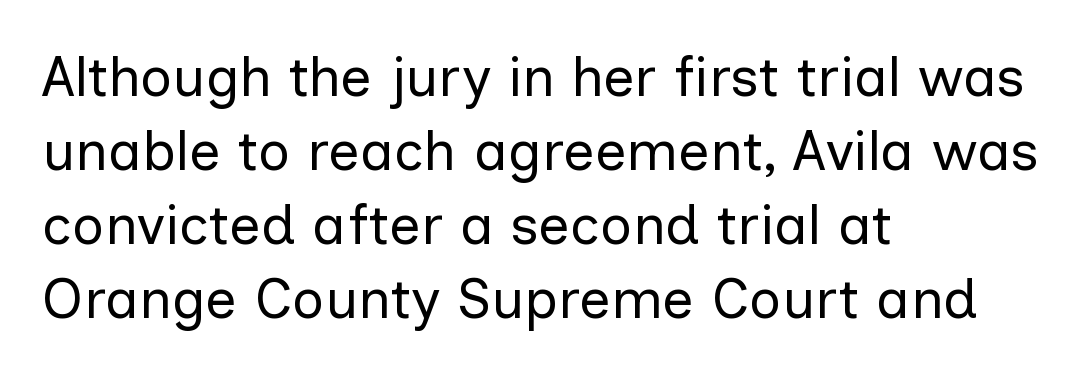
Q: Is the text bold? A: No.
Q: Is the text italic (slanted)? A: No, it is upright.
Q: Is the typeface a serif or a sans-serif typeface? A: Sans-serif.
Q: Is the text underlined? A: No.
Q: How is the paragraph aligned? A: Left-aligned.
Q: Is the spacing between letters normal or unusually wide? A: Normal.
Q: Is the spacing between lines tight, normal or loose? A: Normal.
Q: Width (condensed, normal, or wide)? A: Normal.
Q: Stroke contrast? A: Low.
Q: x-height? A: Medium.
Q: Monospaced? A: No.
